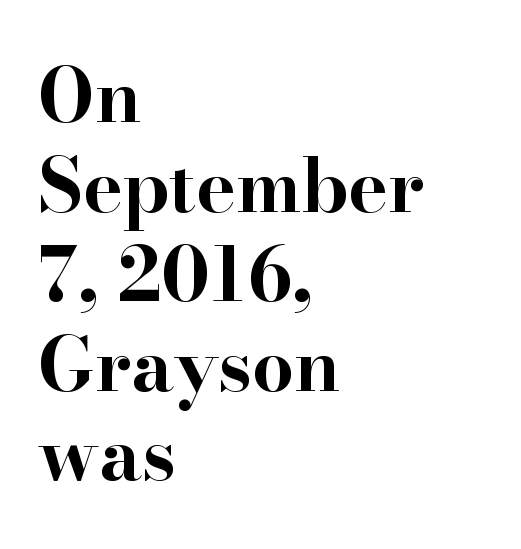
Observe the serifs anchoring each vertical stroke in this sample. Quick note: not italic, upright. The characters look thick and weighty, a clear bold. You could not count columns in this text — the font is proportionally spaced. The letters sit at their default tracking, neither squeezed nor spread. The lines in this sample share a left origin and differ only in where they stop.
